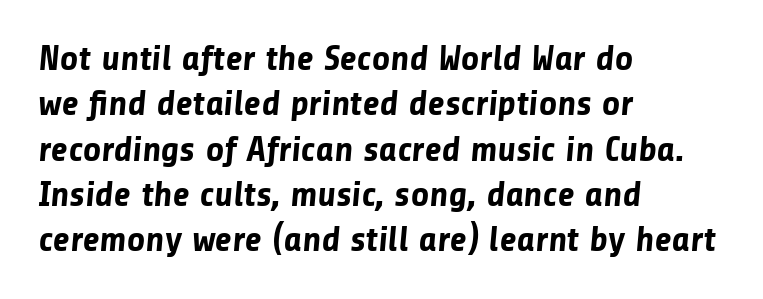
A bare baseline throughout the passage. There is no visible air inserted between adjacent glyphs. Is the type bold? Yes — the strokes are clearly thick and heavy. What kind of face is this? One without serifs — a sans.
